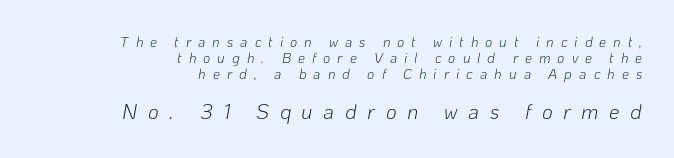
The image shows 21 px text type, italic (leaning right); set right-aligned, tight line spacing (1.15x), unusually wide letter spacing (+0.5 em), not underlined; the second (bottom) block is 1.5x larger.
